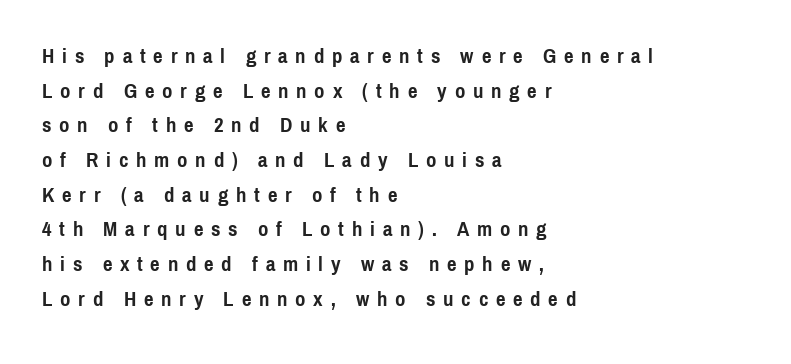
Q: Is the text bold? A: Yes.
Q: Is the text italic (slanted)? A: No, it is upright.
Q: Is the text underlined? A: No.
Q: How is the paragraph aligned? A: Left-aligned.
Q: Is the spacing between letters normal or unusually wide? A: Unusually wide.
Q: Is the spacing between lines tight, normal or loose? A: Normal.
